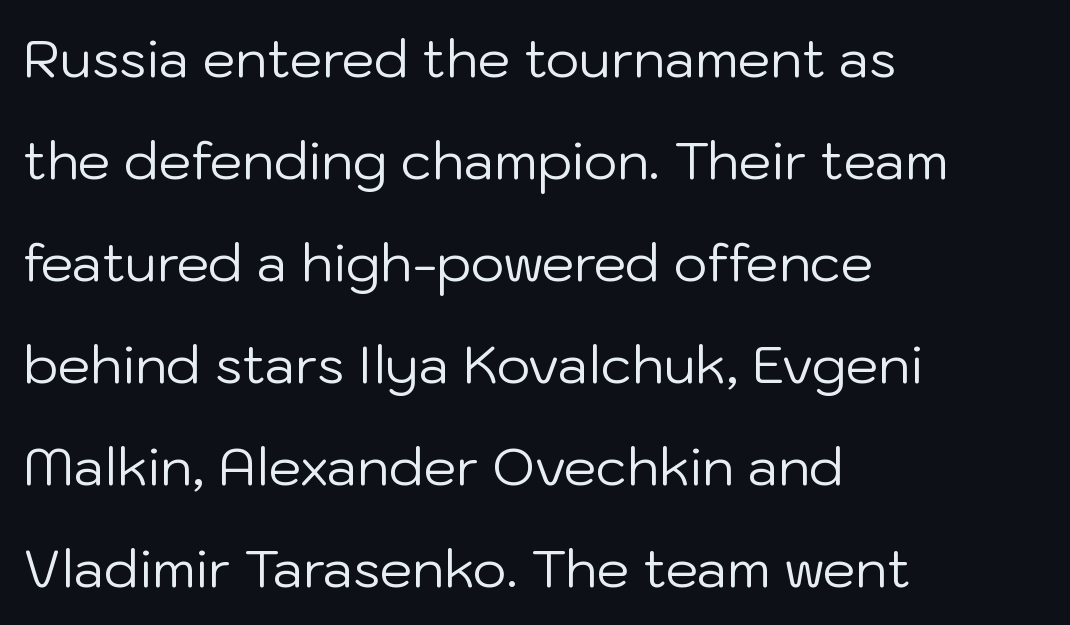
Line beginnings align vertically; line endings do not. Each letter keeps its own natural width here, so spacing adapts to shape. Vertical stems look standard width or narrower in stroke. Widely set lines give the paragraph a tall, airy silhouette.
